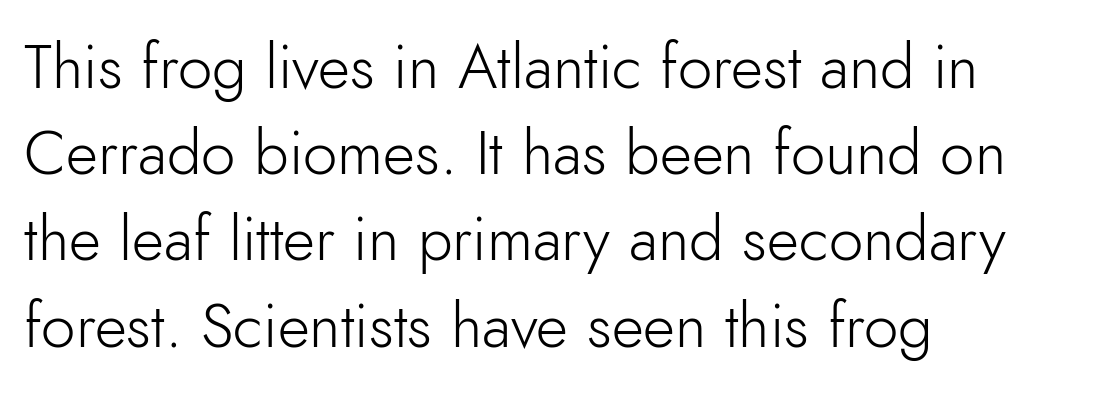
{"serif": "no", "italic": "no", "bold": "no", "weight": "light", "width": "normal", "stroke_contrast": "low", "x_height": "small", "monospaced": "no", "underline": "no", "align": "left", "line_spacing": "normal", "line_spacing_ratio": 1.39, "letter_spacing": "normal", "letter_spacing_em": 0.0, "glyph_px": 62}
